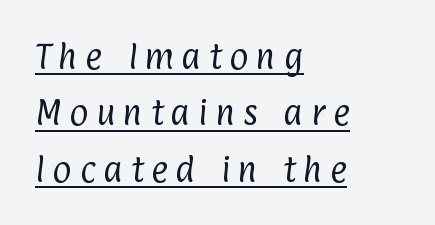
Spacing between characters has been opened up far beyond the box default. Notice the wide empty band between every row — that's loose leading. In terms of letterform style, serifs are entirely absent. Proportional: the letters do not fall into vertical columns.
